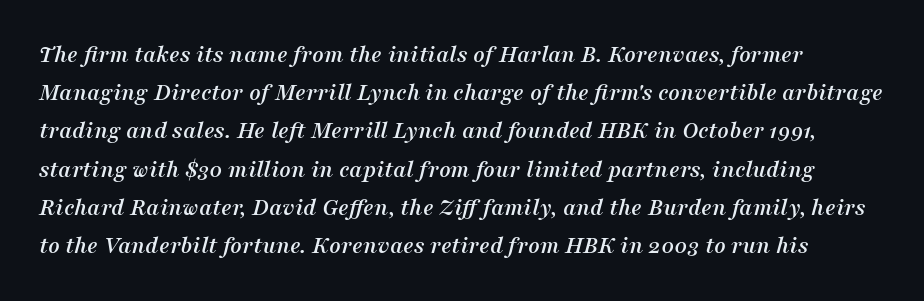
The image shows 25 px text type, italic (leaning right); set normal line spacing (1.53x), normal letter spacing, not underlined.
